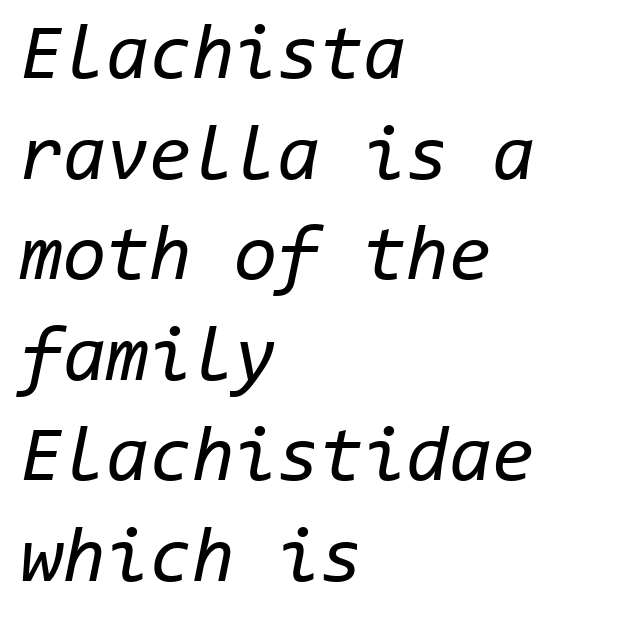
Rows of type keep a routine distance in the vertical direction. The font is comparable to plain body text, perhaps lighter. Tracking value appears to be zero — textbook default spacing. Layout note: lines flush left.
